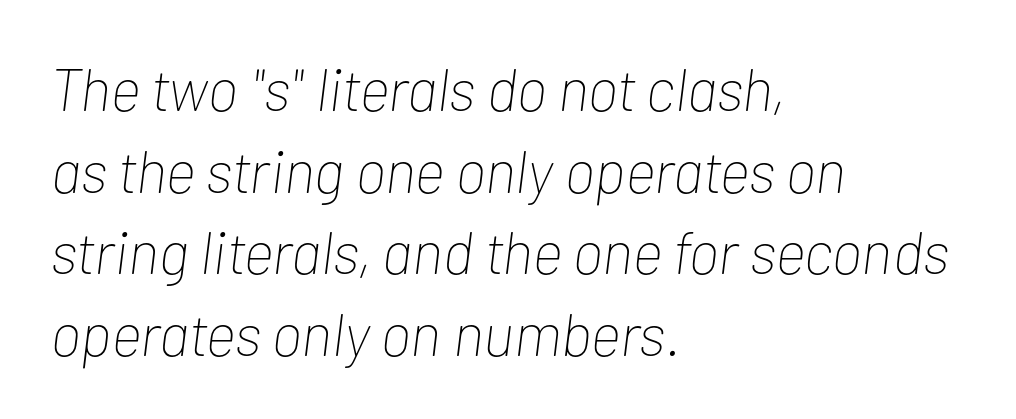
{"italic": "yes", "lean": "right", "slant_degrees": 7, "bold": "no", "weight": "thin", "width": "condensed", "stroke_contrast": "low", "x_height": "medium", "monospaced": "no", "underline": "no", "align": "left", "line_spacing": "normal", "line_spacing_ratio": 1.36, "letter_spacing": "normal", "letter_spacing_em": 0.0, "glyph_px": 60}
